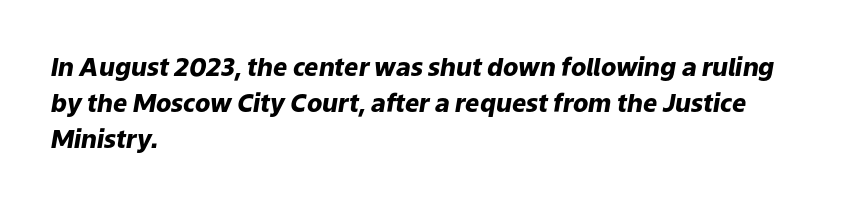
{"italic": "yes", "lean": "right", "slant_degrees": 9, "bold": "yes", "underline": "no", "align": "left", "line_spacing": "normal", "line_spacing_ratio": 1.45, "letter_spacing": "normal", "letter_spacing_em": 0.0, "glyph_px": 25}
